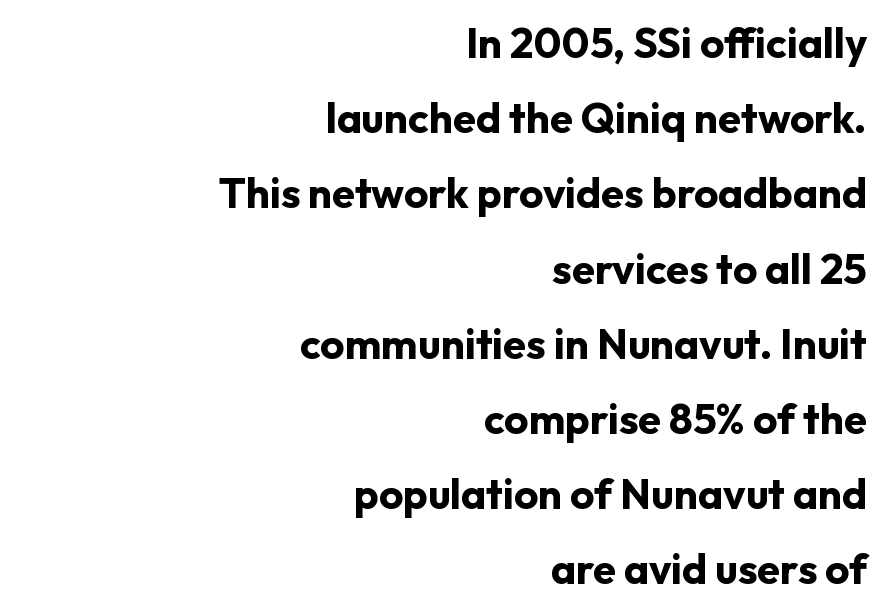
{"serif": "no", "italic": "no", "bold": "yes", "weight": "bold", "width": "normal", "stroke_contrast": "low", "x_height": "medium", "monospaced": "no", "underline": "no", "align": "right", "line_spacing_ratio": 1.79, "letter_spacing": "normal", "letter_spacing_em": 0.0, "glyph_px": 42}
